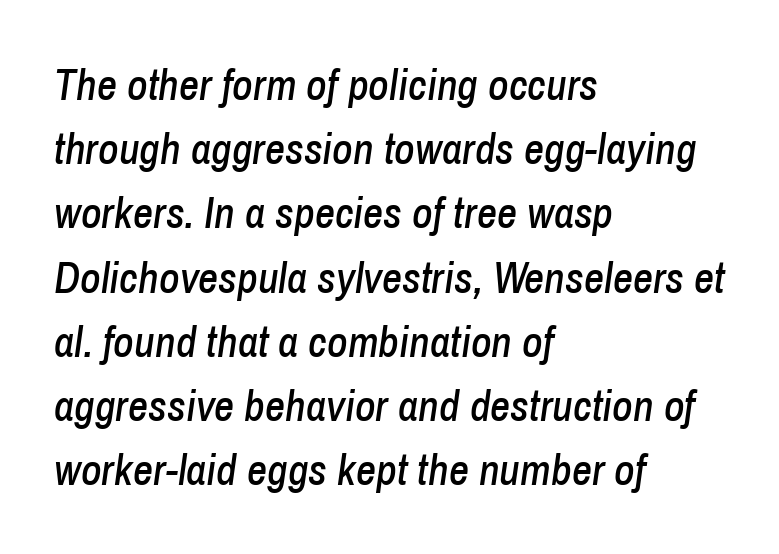
Q: Is the text italic (slanted)? A: Yes, it leans right by about 8 degrees.
Q: Is the text underlined? A: No.
Q: How is the paragraph aligned? A: Left-aligned.
Q: Is the spacing between letters normal or unusually wide? A: Normal.
Q: Is the spacing between lines tight, normal or loose? A: Normal.
Q: Width (condensed, normal, or wide)? A: Condensed.
Q: Stroke contrast? A: Low.
Q: x-height? A: Medium.
Q: Monospaced? A: No.
